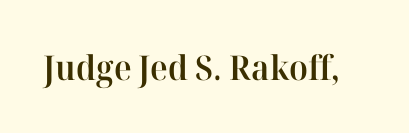
The image shows 34 px semibold serif type, upright; set normal letter spacing, not underlined; high stroke contrast and a medium x-height.
